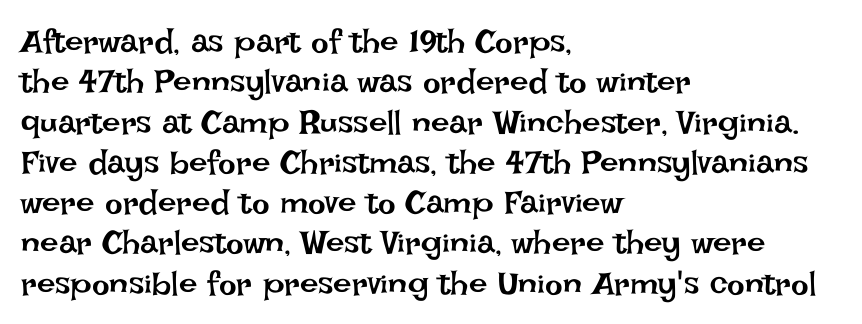
The image shows 33 px regular-weight type, upright; set left-aligned, line spacing 1.22x, normal letter spacing, not underlined; low stroke contrast and a large x-height.
